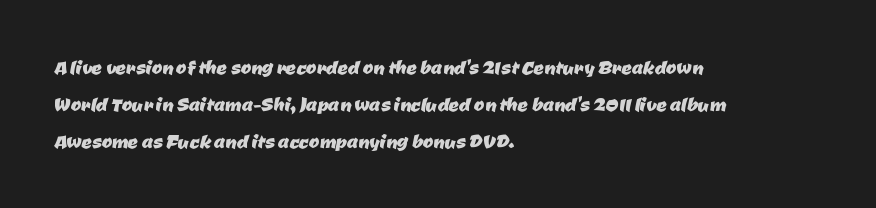
Q: Is the text underlined? A: No.
Q: How is the paragraph aligned? A: Left-aligned.
Q: Is the spacing between letters normal or unusually wide? A: Normal.
Q: Is the spacing between lines tight, normal or loose? A: Normal.
